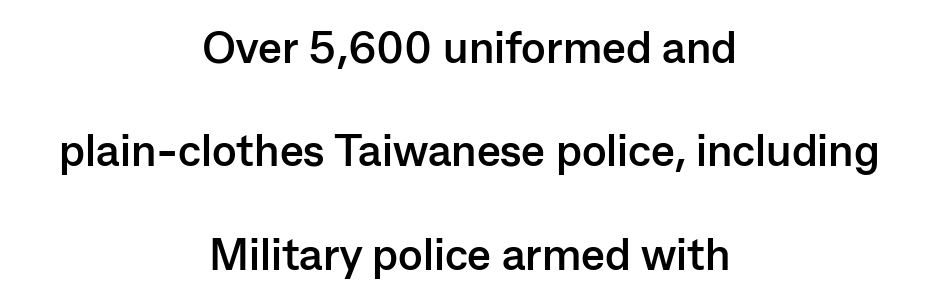
{"serif": "no", "italic": "no", "bold": "yes", "weight": "semibold", "width": "normal", "stroke_contrast": "low", "x_height": "medium", "monospaced": "no", "underline": "no", "align": "center", "line_spacing": "loose", "line_spacing_ratio": 2.3, "letter_spacing": "normal", "letter_spacing_em": 0.0, "glyph_px": 45}
